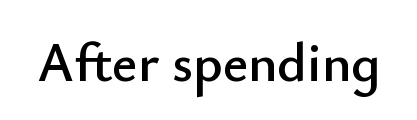
Q: Is the text italic (slanted)? A: No, it is upright.
Q: Is the typeface a serif or a sans-serif typeface? A: Sans-serif.
Q: Is the text underlined? A: No.
Q: Is the spacing between letters normal or unusually wide? A: Normal.
Q: Width (condensed, normal, or wide)? A: Normal.
Q: Stroke contrast? A: Low.
Q: x-height? A: Small.
Q: Monospaced? A: No.
